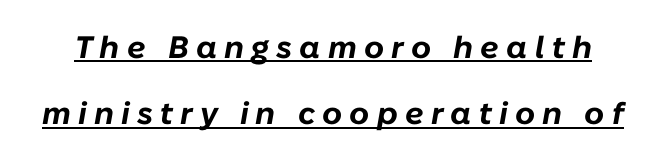
The sample's only ornament is a line tracing under the words. Students, observe: this is what heavily led, spacious text looks like. Loose tracking; the words dissolve into strings of separated letters. Here the designer chose a conventional face with non-uniform glyph widths. Tall strokes in this sample are angled rather than plumb.
